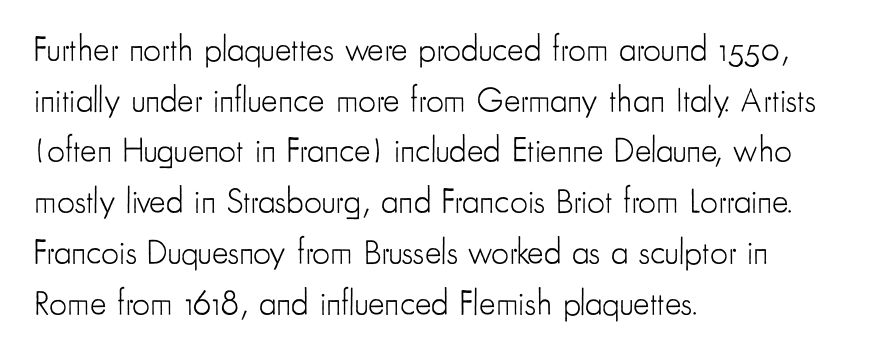
{"serif": "no", "italic": "no", "bold": "no", "weight": "light", "width": "condensed", "stroke_contrast": "low", "x_height": "small", "monospaced": "no", "underline": "no", "align": "left", "line_spacing": "normal", "line_spacing_ratio": 1.45, "letter_spacing": "normal", "letter_spacing_em": 0.0, "glyph_px": 35}
